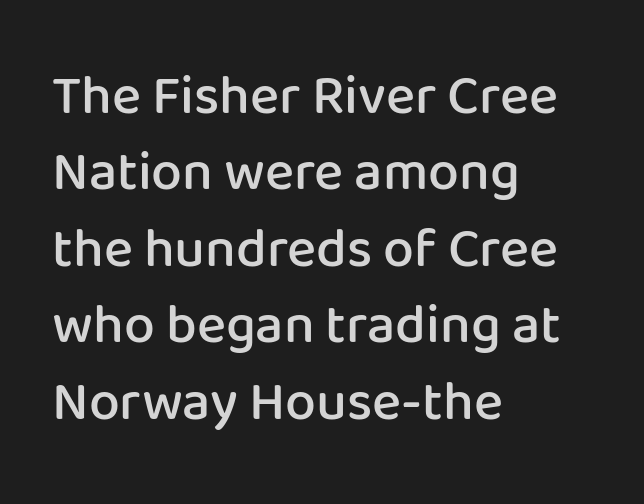
Notice how the passage keeps a crisp vertical edge on the left only. The sample has been set in demibold, a notch under bold. Inter-character spacing is left at the font's built-in metrics. The axis of the letterforms is exactly vertical. Each letter keeps its own natural width here, so spacing adapts to shape. Vertical spacing — default.
